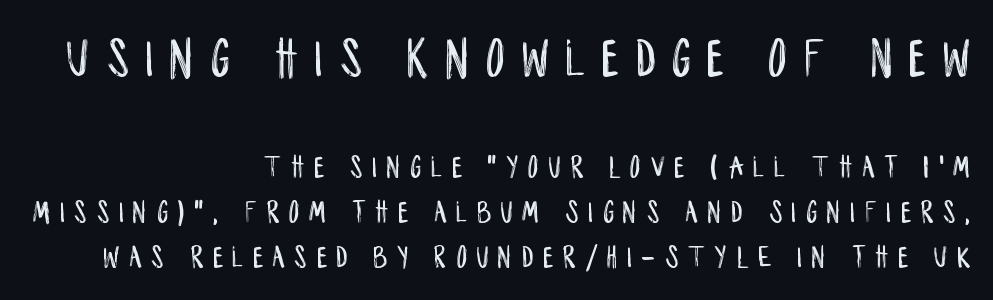
These two chunks differ in scale, with the top chunk taking the larger measure. The space beneath each line is pristine and unruled. Quick note: interline space is typical. Examine the stroke ends and you'll find no serifs. The axis of the letterforms is exactly vertical.
